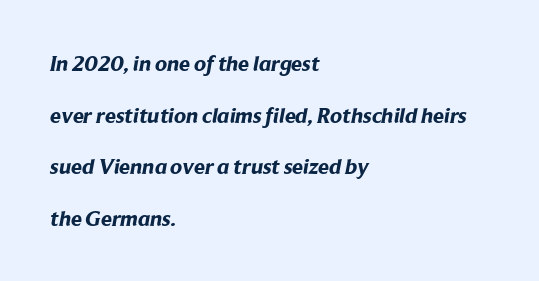
{"bold": "yes", "underline": "no", "align": "left", "line_spacing": "loose", "line_spacing_ratio": 2.35, "letter_spacing": "normal", "letter_spacing_em": 0.0, "glyph_px": 22}
